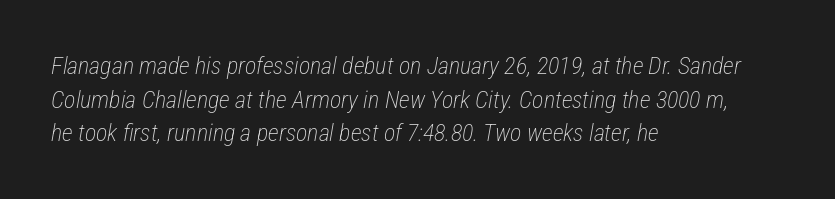
The image shows 24 px text type, italic (leaning right); set left-aligned, normal line spacing (1.4x), normal letter spacing, not underlined.
